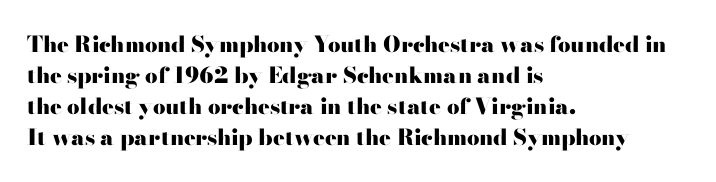
Ordinary non-slanted type is in use. The space between consecutive lines is moderate. The strokes are fattened all the way to bold. No extra tracking has been applied to these lines. Quick note: underline off. The typesetter chose a ragged-right arrangement here.
